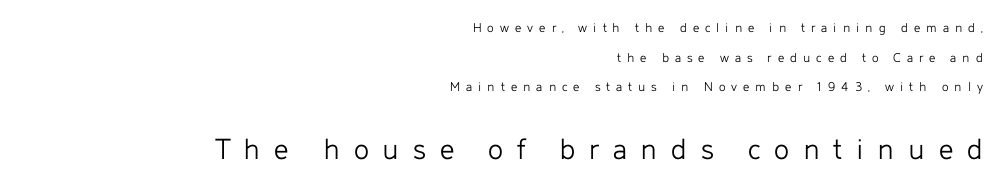
Q: Is the text bold? A: No.
Q: Is the text italic (slanted)? A: No, it is upright.
Q: Is the typeface a serif or a sans-serif typeface? A: Sans-serif.
Q: Is the text underlined? A: No.
Q: How is the paragraph aligned? A: Right-aligned.
Q: Is the spacing between letters normal or unusually wide? A: Unusually wide.
Q: Is the spacing between lines tight, normal or loose? A: Loose.
Q: Which block of text is set in a larger size, the first (top) or the second (bottom)? A: The second (bottom) one.
Q: Width (condensed, normal, or wide)? A: Normal.
Q: Stroke contrast? A: Low.
Q: x-height? A: Medium.
Q: Monospaced? A: No.
